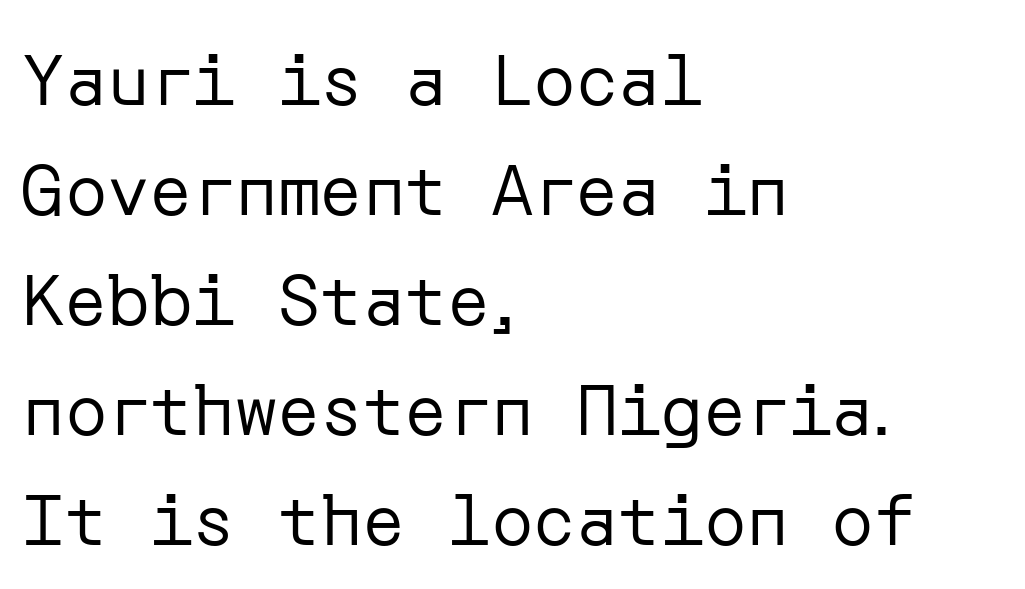
The typeface chosen for these lines omits serifs. Italic? Not at all — the glyphs are vertical. The rag falls on the right side of this text block. The specimen omits any rule beneath the text block's lines. A typesetter would call this leading conventional body-copy spacing.
